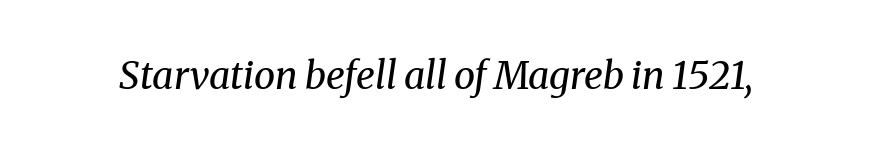
{"serif": "yes", "italic": "yes", "lean": "right", "slant_degrees": 8, "bold": "no", "weight": "regular", "width": "normal", "stroke_contrast": "medium", "x_height": "medium", "monospaced": "no", "underline": "no", "letter_spacing": "normal", "letter_spacing_em": 0.0, "glyph_px": 38}
